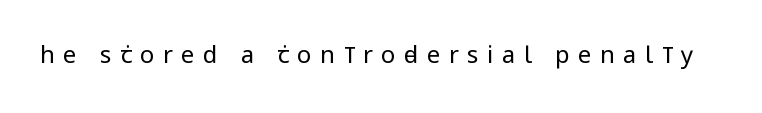
Q: Is the text bold? A: No.
Q: Is the text italic (slanted)? A: No, it is upright.
Q: Is the text underlined? A: No.
Q: Is the spacing between letters normal or unusually wide? A: Unusually wide.
